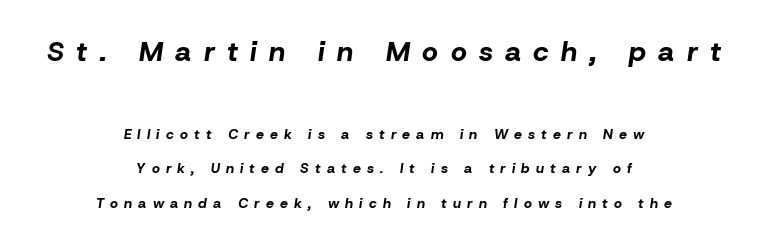
{"italic": "yes", "lean": "right", "slant_degrees": 8, "bold": "yes", "weight": "bold", "width": "normal", "stroke_contrast": "low", "x_height": "medium", "monospaced": "no", "underline": "no", "align": "center", "line_spacing": "loose", "line_spacing_ratio": 2.45, "letter_spacing": "wide", "letter_spacing_em": 0.44, "larger_block": "first", "size_ratio": 2.0, "glyph_px": 28}
